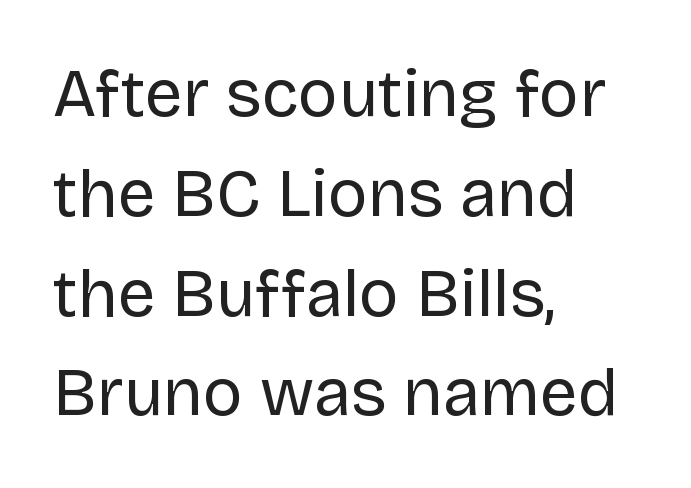
The image shows 67 px regular-weight sans-serif type, upright; set left-aligned, normal line spacing (1.49x), normal letter spacing, not underlined; low stroke contrast and a large x-height.
